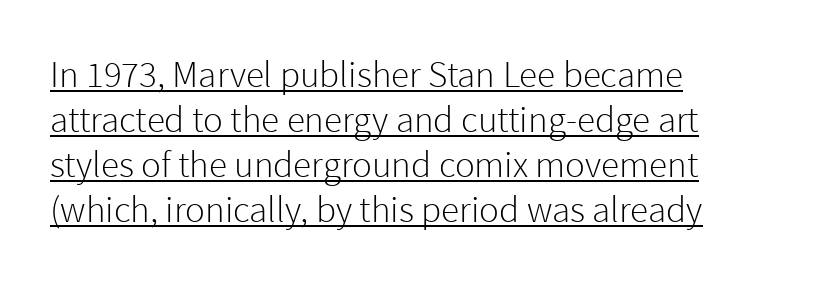
The paragraph has a hard left edge and a soft right edge. Unlike a traditional serif, this face leaves its strokes unadorned. No extra tracking has been applied to these lines. The rendering uses natural spacing where letterforms have individual widths.
